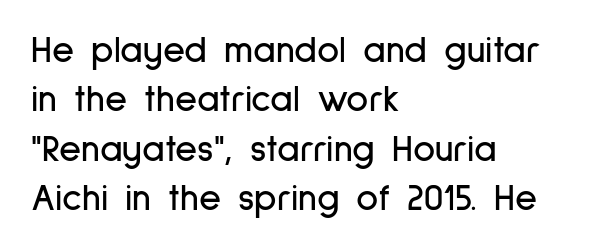
The letters stand upright; this is a roman face. This rendering uses left alignment, leaving the right contour irregular. Note the varied advance widths — an 'i' is clearly narrower than an 'm'. Decoration check: the copy has no underline.
